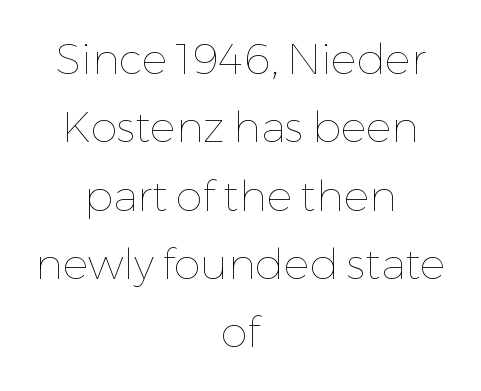
The letters stand straight up with perfectly vertical stems. The typeface has the unassuming heft of standard copy or less. A centered setting, common on invitations and titles, is used for this passage. These lines are rendered in a variable-pitch font. The type is set solid horizontally, with unmodified tracking.
